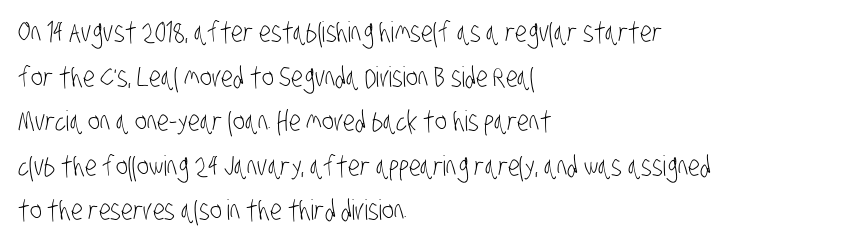
Q: Is the text bold? A: No.
Q: Is the typeface a serif or a sans-serif typeface? A: Sans-serif.
Q: Is the text underlined? A: No.
Q: How is the paragraph aligned? A: Left-aligned.
Q: Is the spacing between letters normal or unusually wide? A: Normal.
Q: Is the spacing between lines tight, normal or loose? A: Normal.
Q: Width (condensed, normal, or wide)? A: Condensed.
Q: Stroke contrast? A: Low.
Q: x-height? A: Large.
Q: Monospaced? A: No.
